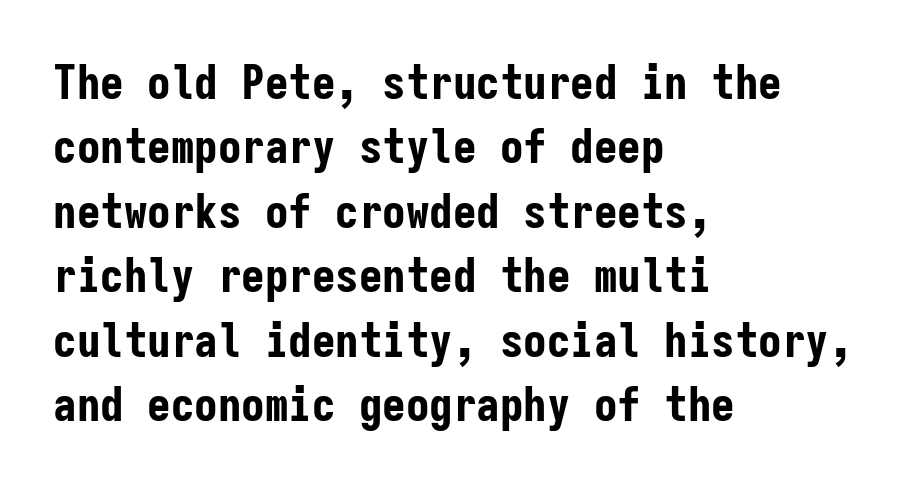
You can tell it's not italic because the verticals are truly vertical. The passage shown is typed in a monospace face where columns stay perfectly aligned. Plenty of ink on the page — the face is bold. The setting favours the left margin, as ordinary paragraphs usually do. Anything drawn beneath the words? Only blank space. Honestly, the row spacing looks completely unremarkable.
